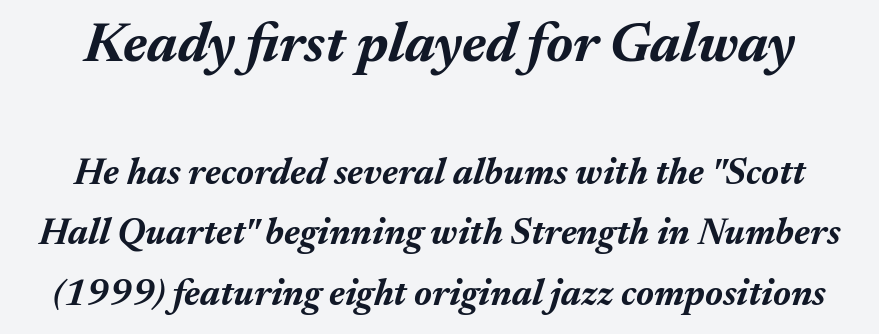
Look at the stroke-to-counter ratio: heavy, a bold. The face used here is rendered with its standard letterfit. A clean baseline with only descenders dipping below it. The lines sit at an ordinary, default distance from one another.
